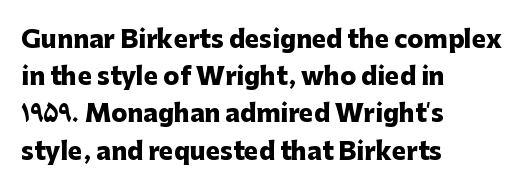
Q: Is the text bold? A: Yes.
Q: Is the text italic (slanted)? A: No, it is upright.
Q: Is the text underlined? A: No.
Q: How is the paragraph aligned? A: Left-aligned.
Q: Is the spacing between letters normal or unusually wide? A: Normal.
Q: Is the spacing between lines tight, normal or loose? A: Normal.
